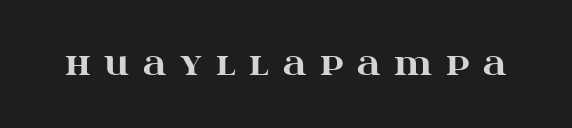
Q: Is the text bold? A: Yes.
Q: Is the text italic (slanted)? A: No, it is upright.
Q: Is the typeface a serif or a sans-serif typeface? A: Serif.
Q: Is the text underlined? A: No.
Q: Is the spacing between letters normal or unusually wide? A: Unusually wide.
Q: Width (condensed, normal, or wide)? A: Wide.
Q: Stroke contrast? A: High.
Q: x-height? A: Large.
Q: Monospaced? A: No.
